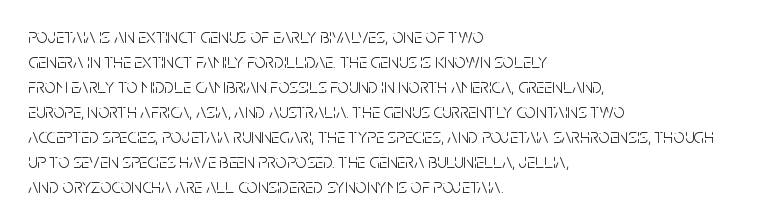
Underline: absent. These glyphs show unthickened strokes, regular width or finer. The leading is moderate, giving the passage an even texture. Upright lettering throughout.
